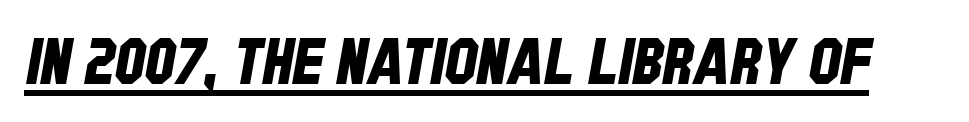
Q: Is the typeface a serif or a sans-serif typeface? A: Sans-serif.
Q: Is the text underlined? A: Yes.
Q: Is the spacing between letters normal or unusually wide? A: Normal.
Q: Width (condensed, normal, or wide)? A: Condensed.
Q: Stroke contrast? A: Low.
Q: x-height? A: Large.
Q: Monospaced? A: No.
